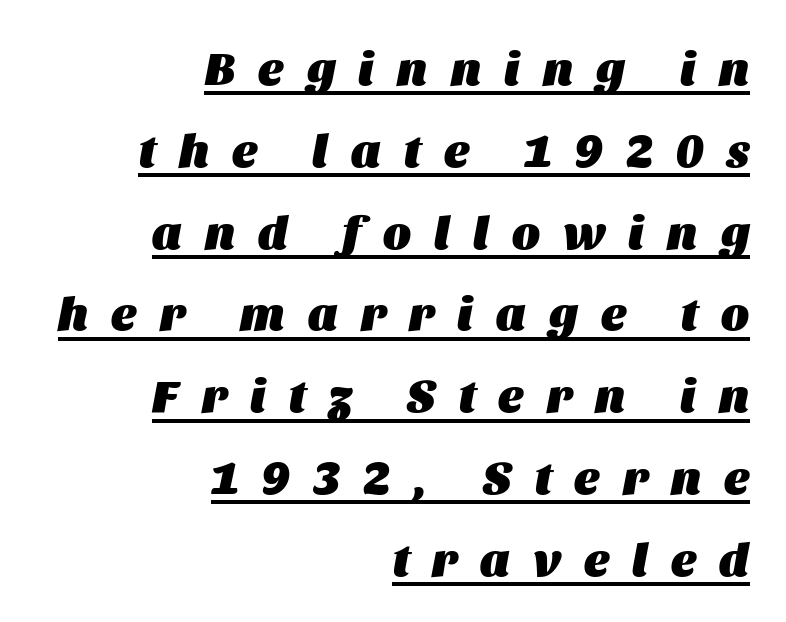
{"italic": "yes", "lean": "right", "slant_degrees": 11, "bold": "yes", "weight": "heavy", "width": "normal", "stroke_contrast": "medium", "x_height": "large", "monospaced": "no", "underline": "yes", "align": "right", "line_spacing_ratio": 1.74, "letter_spacing": "wide", "letter_spacing_em": 0.5, "glyph_px": 47}
